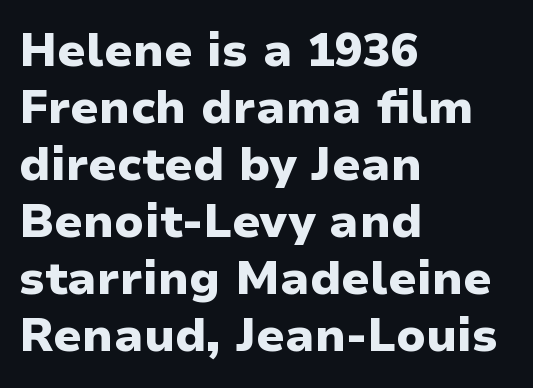
Q: Is the text bold? A: Yes.
Q: Is the text italic (slanted)? A: No, it is upright.
Q: Is the typeface a serif or a sans-serif typeface? A: Sans-serif.
Q: Is the text underlined? A: No.
Q: How is the paragraph aligned? A: Left-aligned.
Q: Is the spacing between letters normal or unusually wide? A: Normal.
Q: Width (condensed, normal, or wide)? A: Normal.
Q: Stroke contrast? A: Low.
Q: x-height? A: Medium.
Q: Monospaced? A: No.
